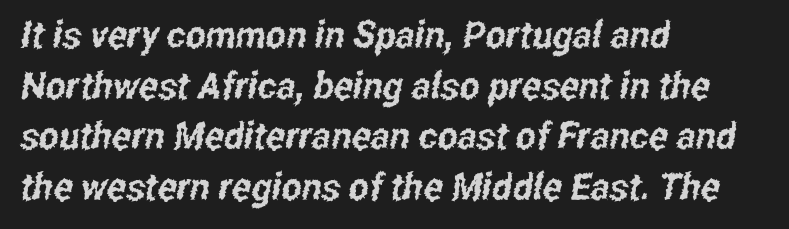
{"serif": "no", "width": "condensed", "stroke_contrast": "low", "x_height": "medium", "monospaced": "no", "underline": "no", "align": "left", "line_spacing": "normal", "line_spacing_ratio": 1.33, "letter_spacing": "normal", "letter_spacing_em": 0.0, "glyph_px": 38}
